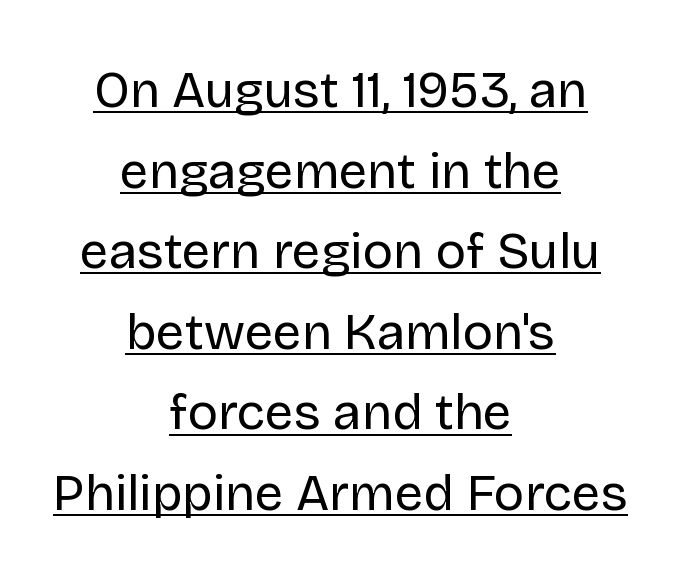
The image shows 51 px regular-weight sans-serif type, upright; set centered, normal line spacing (1.58x), normal letter spacing, underlined; low stroke contrast and a large x-height.
